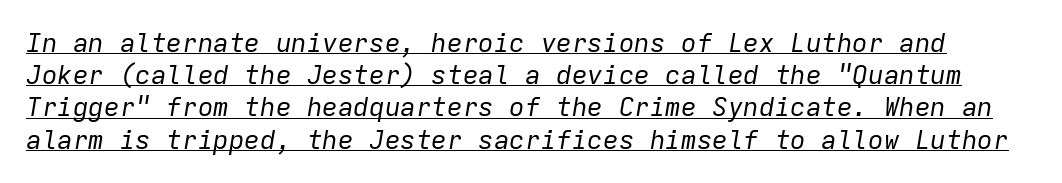
The cut favours lightness, reaching ordinary text weight at its darkest. Would a proofreader flag this as italicized? Yes. Underlining? Definitely there. Compared with typical body copy, the letter spacing here is the same.
